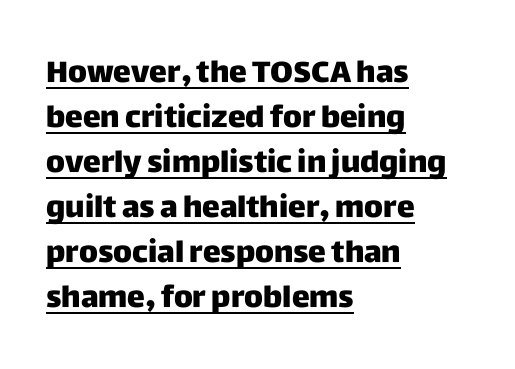
Q: Is the text italic (slanted)? A: No, it is upright.
Q: Is the typeface a serif or a sans-serif typeface? A: Sans-serif.
Q: Is the text underlined? A: Yes.
Q: How is the paragraph aligned? A: Left-aligned.
Q: Is the spacing between letters normal or unusually wide? A: Normal.
Q: Is the spacing between lines tight, normal or loose? A: Normal.
Q: Width (condensed, normal, or wide)? A: Normal.
Q: Stroke contrast? A: Low.
Q: x-height? A: Large.
Q: Monospaced? A: No.
